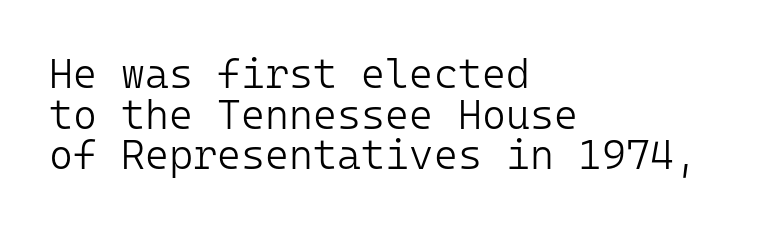
{"serif": "no", "italic": "no", "bold": "no", "weight": "light", "width": "normal", "stroke_contrast": "low", "x_height": "medium", "monospaced": "yes", "underline": "no", "align": "left", "line_spacing": "tight", "line_spacing_ratio": 0.99, "letter_spacing": "normal", "letter_spacing_em": 0.0, "glyph_px": 41}
